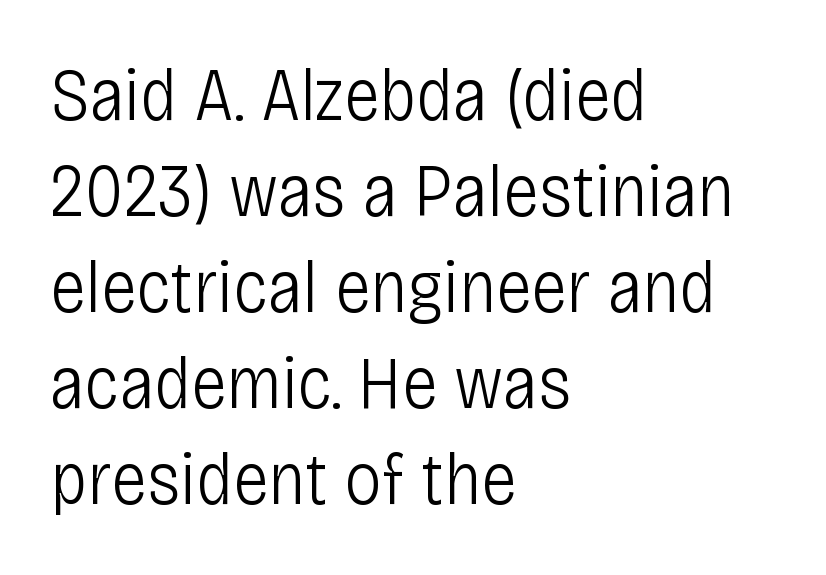
The rendering uses natural spacing where letterforms have individual widths. Standard letterfit; no display-style spreading of the glyphs. Heft: none added — not bold. I'd call this a sans setting — the letters go barefoot. The space directly below the letters is spotless.
